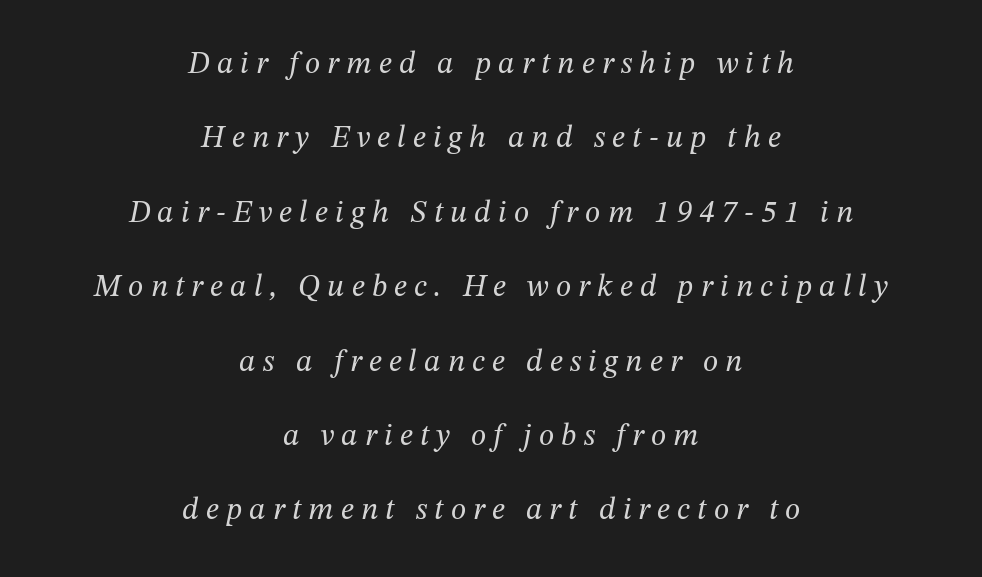
The image shows 31 px regular-weight serif type, italic (leaning right); set centered, loose line spacing (2.4x), unusually wide letter spacing (+0.23 em), not underlined; medium stroke contrast and a medium x-height.
